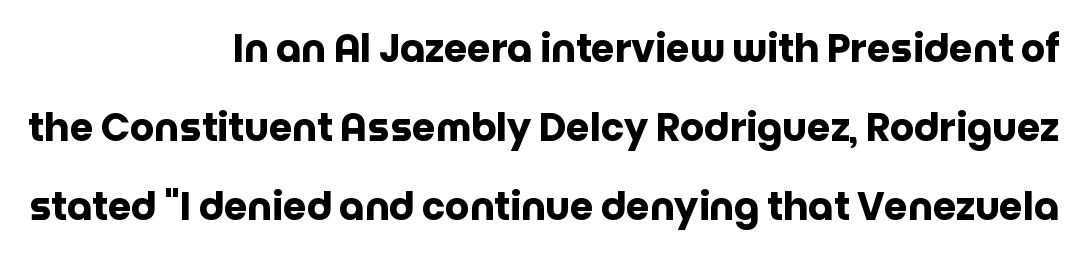
The string is rendered with underlining switched off. Short and long lines alike share a common ending point at right. What weight is shown? A full bold with thick strokes. Character widths vary here, with narrow letters taking less room than wide ones. The rendering uses a large line-height, opening up the rows. Posture: vertical.
